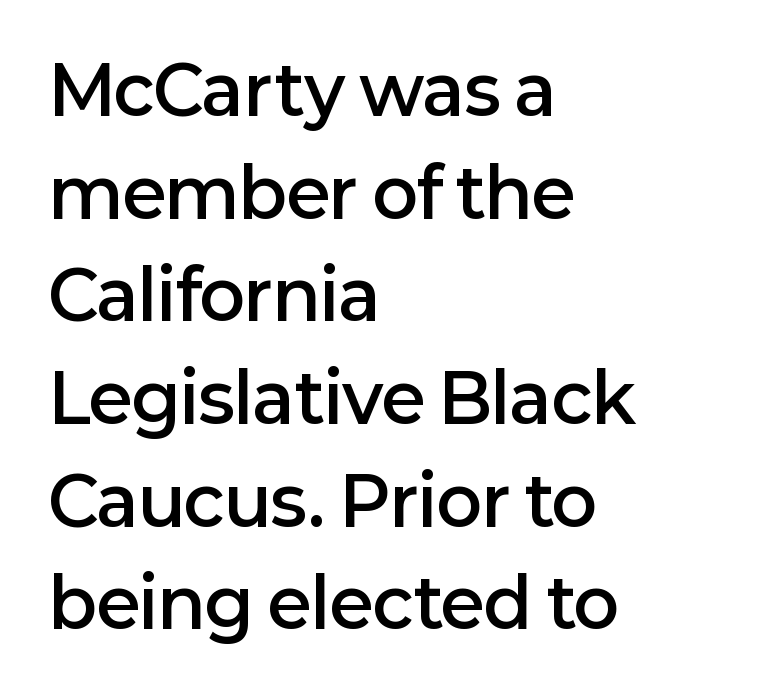
{"serif": "no", "italic": "no", "bold": "semi", "weight": "semibold", "width": "normal", "stroke_contrast": "low", "x_height": "medium", "monospaced": "no", "underline": "no", "align": "left", "line_spacing": "normal", "line_spacing_ratio": 1.51, "letter_spacing": "normal", "letter_spacing_em": 0.0, "glyph_px": 68}
